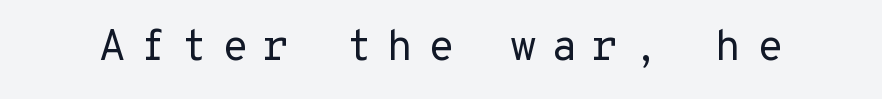
{"serif": "no", "italic": "no", "bold": "no", "weight": "regular", "width": "normal", "stroke_contrast": "low", "x_height": "medium", "monospaced": "yes", "underline": "no", "letter_spacing": "wide", "letter_spacing_em": 0.34, "glyph_px": 43}
